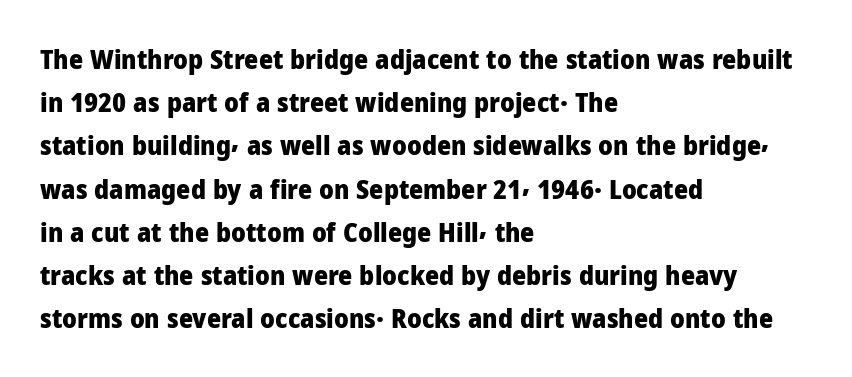
The image shows 27 px bold type, upright; set left-aligned, normal line spacing (1.6x), normal letter spacing, not underlined.
